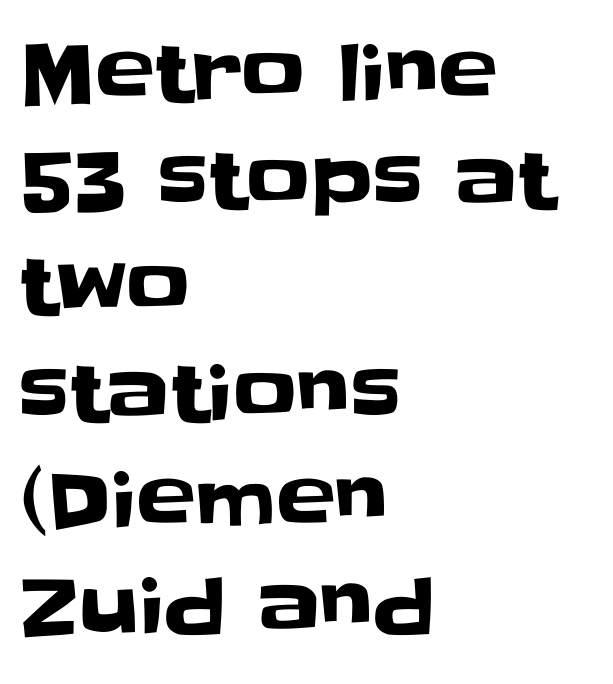
The image shows 79 px sans-serif type, upright; set left-aligned, normal line spacing (1.35x), normal letter spacing, not underlined; low stroke contrast and a large x-height.
